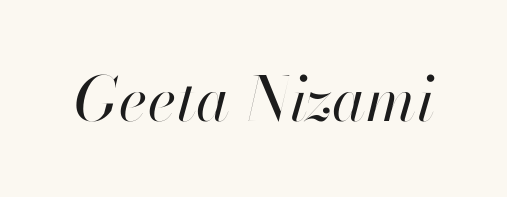
Weight: regular or lighter. These lines are rendered in a variable-pitch font. Rendered with sloped, italic letterforms. The rendering keeps characters at their native spacing. Quick note: underline off.
